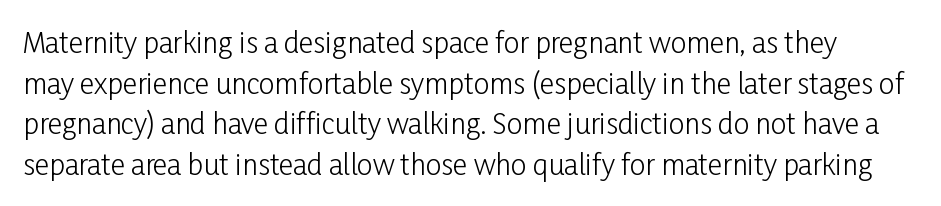
The image shows 28 px light, condensed sans-serif type, upright; set normal line spacing (1.45x), normal letter spacing, not underlined; low stroke contrast and a medium x-height.
